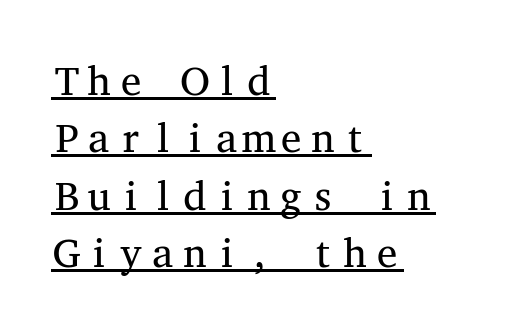
Q: Is the text bold? A: No.
Q: Is the text italic (slanted)? A: No, it is upright.
Q: Is the typeface a serif or a sans-serif typeface? A: Serif.
Q: Is the text underlined? A: Yes.
Q: How is the paragraph aligned? A: Left-aligned.
Q: Is the spacing between letters normal or unusually wide? A: Normal.
Q: Is the spacing between lines tight, normal or loose? A: Normal.
Q: Width (condensed, normal, or wide)? A: Wide.
Q: Stroke contrast? A: Medium.
Q: x-height? A: Medium.
Q: Monospaced? A: Yes.
